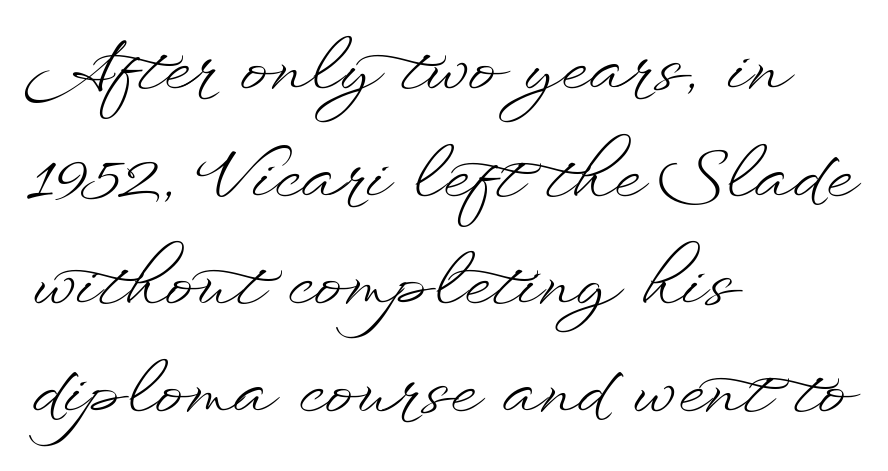
{"bold": "no", "weight": "light", "width": "wide", "stroke_contrast": "low", "x_height": "small", "monospaced": "no", "underline": "no", "align": "left", "line_spacing": "normal", "line_spacing_ratio": 1.56, "letter_spacing": "normal", "letter_spacing_em": 0.0, "glyph_px": 69}
